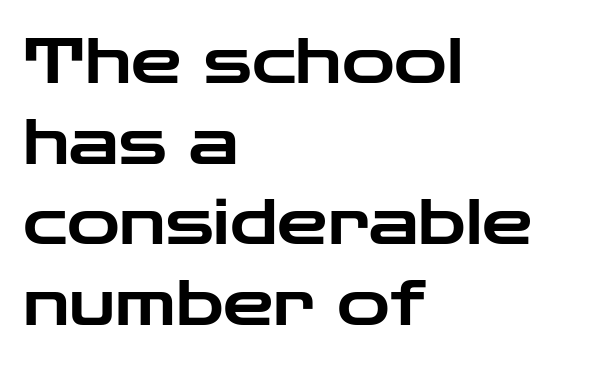
{"serif": "no", "italic": "no", "width": "wide", "stroke_contrast": "low", "x_height": "medium", "monospaced": "no", "underline": "no", "align": "left", "line_spacing": "normal", "line_spacing_ratio": 1.26, "letter_spacing": "normal", "letter_spacing_em": 0.0, "glyph_px": 64}
